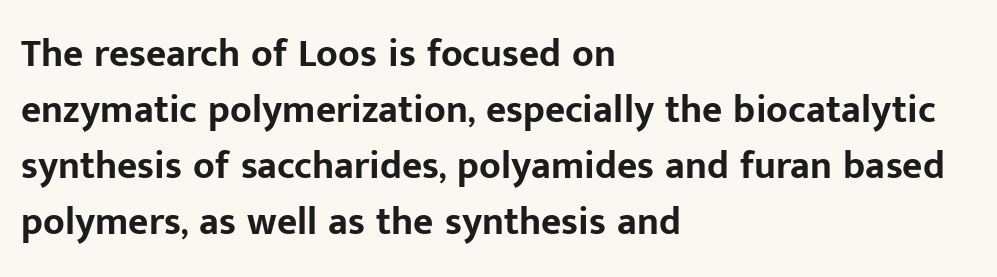
Q: Is the text bold? A: Yes.
Q: Is the text italic (slanted)? A: No, it is upright.
Q: Is the typeface a serif or a sans-serif typeface? A: Sans-serif.
Q: Is the text underlined? A: No.
Q: How is the paragraph aligned? A: Left-aligned.
Q: Is the spacing between letters normal or unusually wide? A: Normal.
Q: Is the spacing between lines tight, normal or loose? A: Normal.
Q: Width (condensed, normal, or wide)? A: Normal.
Q: Stroke contrast? A: Low.
Q: x-height? A: Medium.
Q: Monospaced? A: No.
